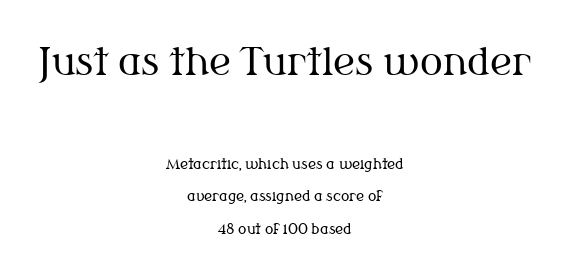
{"serif": "yes", "italic": "no", "bold": "no", "weight": "regular", "width": "normal", "stroke_contrast": "medium", "x_height": "medium", "monospaced": "no", "underline": "no", "align": "center", "line_spacing": "loose", "line_spacing_ratio": 2.29, "letter_spacing": "normal", "letter_spacing_em": 0.0, "larger_block": "first", "size_ratio": 2.71, "glyph_px": 38}
